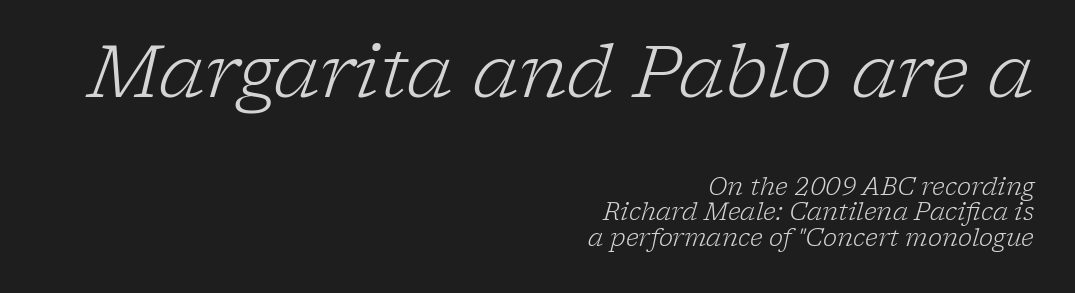
{"serif": "yes", "italic": "yes", "lean": "right", "slant_degrees": 17, "bold": "no", "weight": "light", "width": "normal", "stroke_contrast": "low", "x_height": "medium", "monospaced": "no", "underline": "no", "align": "right", "line_spacing": "tight", "line_spacing_ratio": 1.07, "letter_spacing": "normal", "letter_spacing_em": 0.0, "larger_block": "first", "size_ratio": 3.0, "glyph_px": 72}
